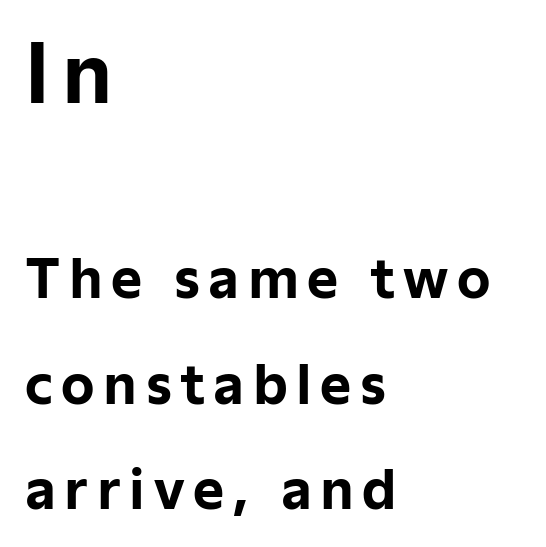
Typesetter's note — upper block bumped up in size, lower block left smaller. What weight is shown? A full bold with thick strokes. The specimen omits any rule beneath the text block's lines. What's the leading like? Stretched, with rows far apart.
